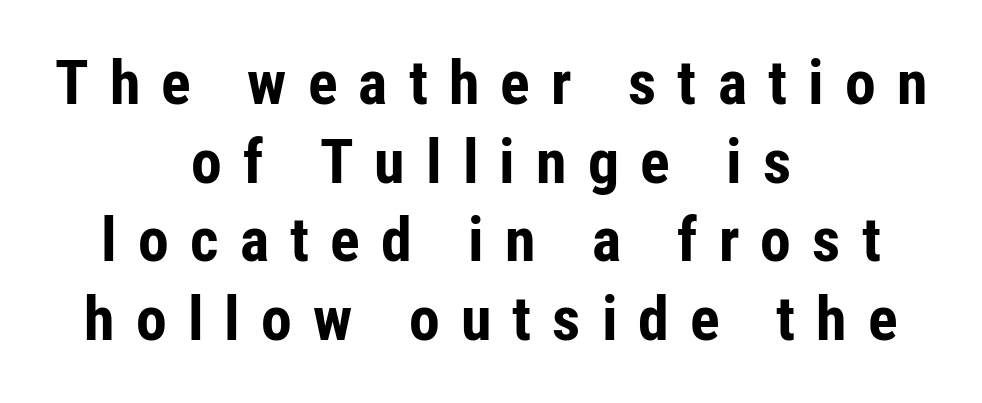
Horizontal bands of white between lines are of average thickness. Typeset on center — no edge is straight. Characters follow at a spacing far wider than the type designer built in. The letters stand straight up with perfectly vertical stems. Nope, no serifs anywhere on these letters. How heavy is the stroke? Heavy — this is a bold.
